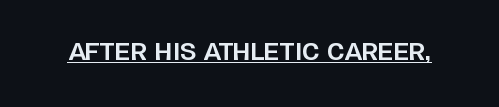
Heavy, bold letterforms. A rule runs beneath these lines of type. The type is set solid horizontally, with unmodified tracking. The lettering stays uniformly vertical, giving the passage a roman look.
